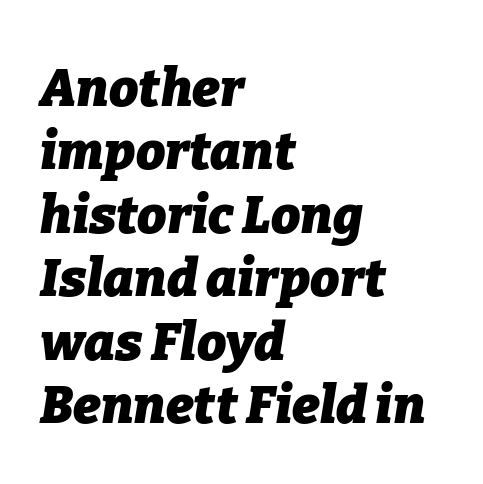
Line starts are locked; line ends wander. The typography opts for an oblique posture over an upright one. The type is set solid horizontally, with unmodified tracking. Bold? Absolutely — the strokes are thick and heavy.
